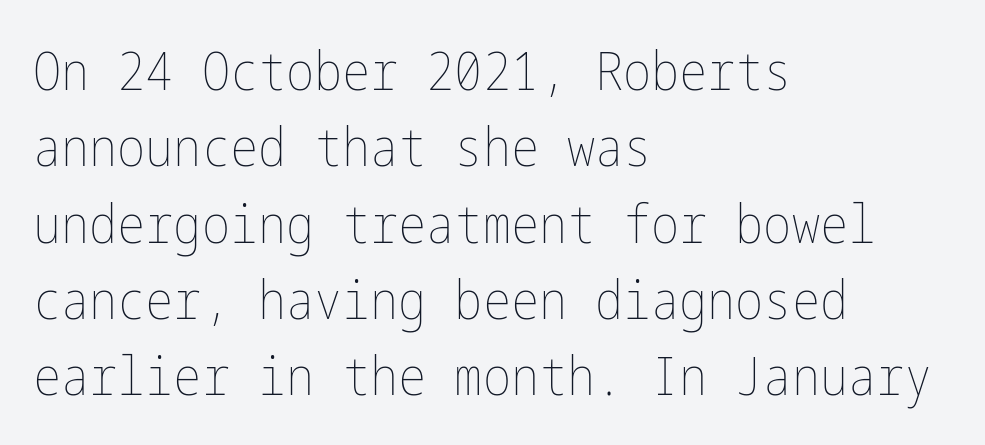
No heavy texture on the line: the type isn't bold. Caption: standard tracking, unaltered. Descender tails drop into unmarked territory. The passage is arranged the way most books set body copy — flush left. The space between consecutive lines is moderate.
